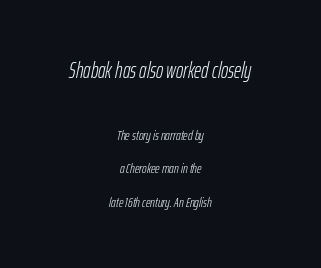
The image shows 22 px text type, italic (leaning right); set centered, loose line spacing (2.41x), normal letter spacing, not underlined; the first (top) block is 1.57x larger.
